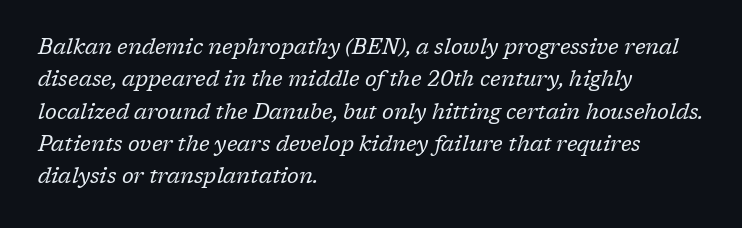
Q: Is the text bold? A: No.
Q: Is the text italic (slanted)? A: Yes, it leans right by about 17 degrees.
Q: Is the text underlined? A: No.
Q: How is the paragraph aligned? A: Left-aligned.
Q: Is the spacing between letters normal or unusually wide? A: Normal.
Q: Is the spacing between lines tight, normal or loose? A: Normal.
